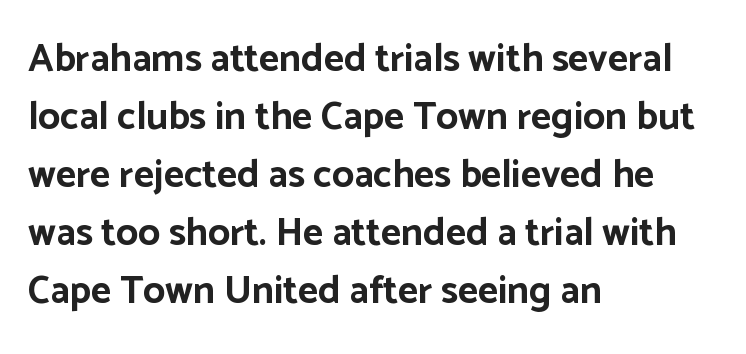
Q: Is the text bold? A: Yes.
Q: Is the text italic (slanted)? A: No, it is upright.
Q: Is the typeface a serif or a sans-serif typeface? A: Sans-serif.
Q: Is the text underlined? A: No.
Q: How is the paragraph aligned? A: Left-aligned.
Q: Is the spacing between letters normal or unusually wide? A: Normal.
Q: Is the spacing between lines tight, normal or loose? A: Normal.
Q: Width (condensed, normal, or wide)? A: Normal.
Q: Stroke contrast? A: Low.
Q: x-height? A: Medium.
Q: Monospaced? A: No.
